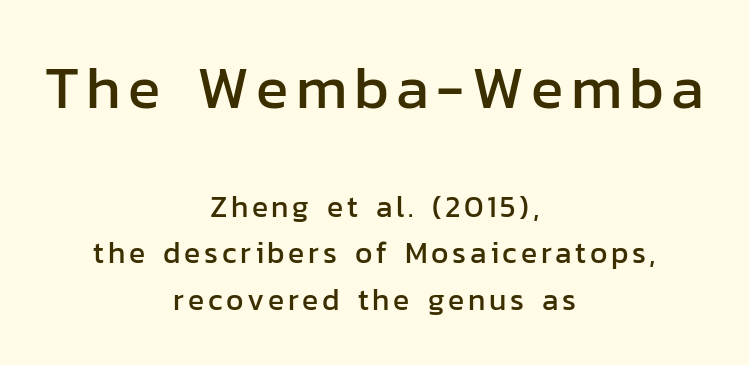
The image shows 60 px sans-serif type, upright; set centered, normal line spacing (1.56x), not underlined; the first (top) block is 2.0x larger; low stroke contrast and a medium x-height.
